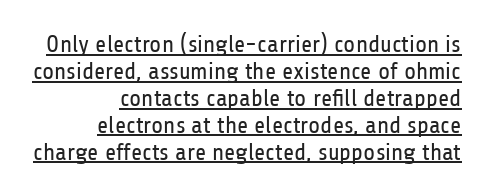
Is there much room between lines? No — they nearly touch. Stroke mass is kept to a normal reading level or below. A roman cut, with each character standing at attention. Each line of the rendering has a horizontal stroke beneath the glyphs.
